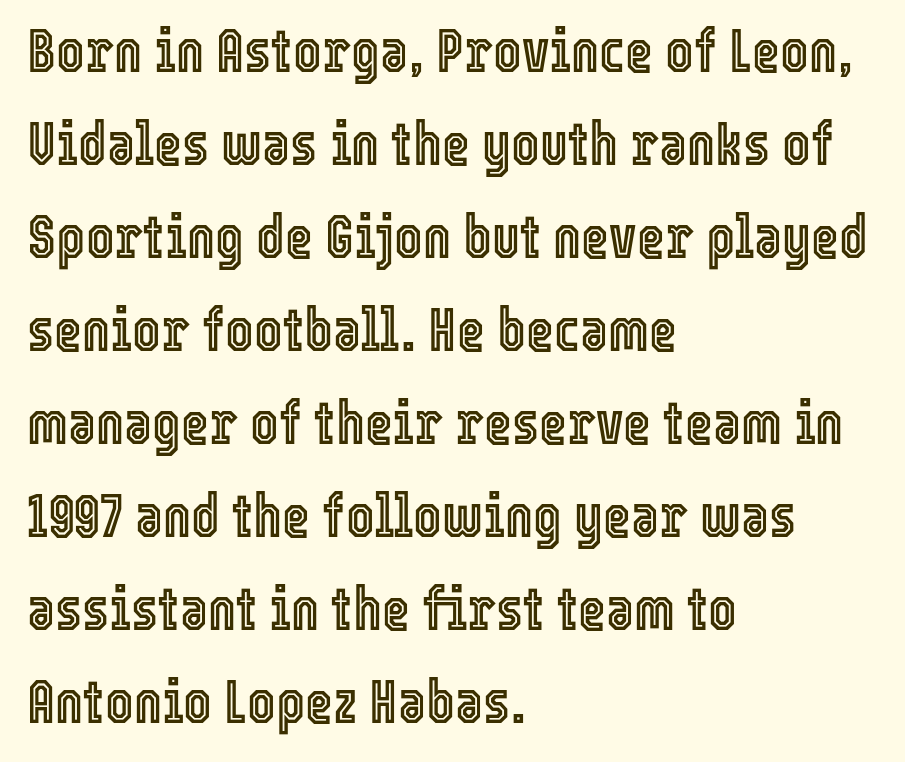
It's the straight-up-and-down kind of type. Has an underline been added? It has not. Character widths vary here, with narrow letters taking less room than wide ones. Horizontal alignment here is leftward, the default for most running prose.
